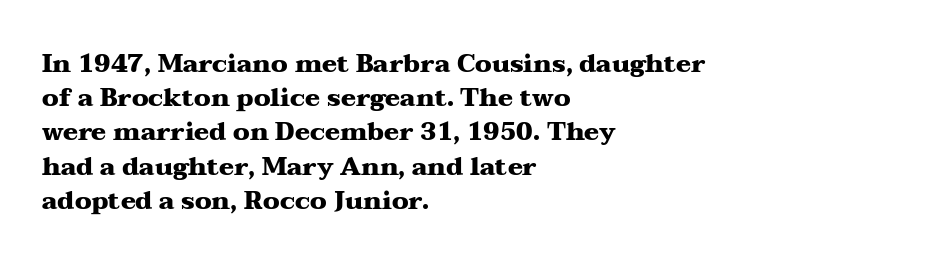
The lines in this sample share a left origin and differ only in where they stop. Summary of vertical rhythm: regular, with standard interline spacing. Italic: no, the glyphs are upright roman. The letterforms sit shoulder to shoulder at normal distance. Set as a true bold cut, around the 700 mark. The baseline area is clear.
